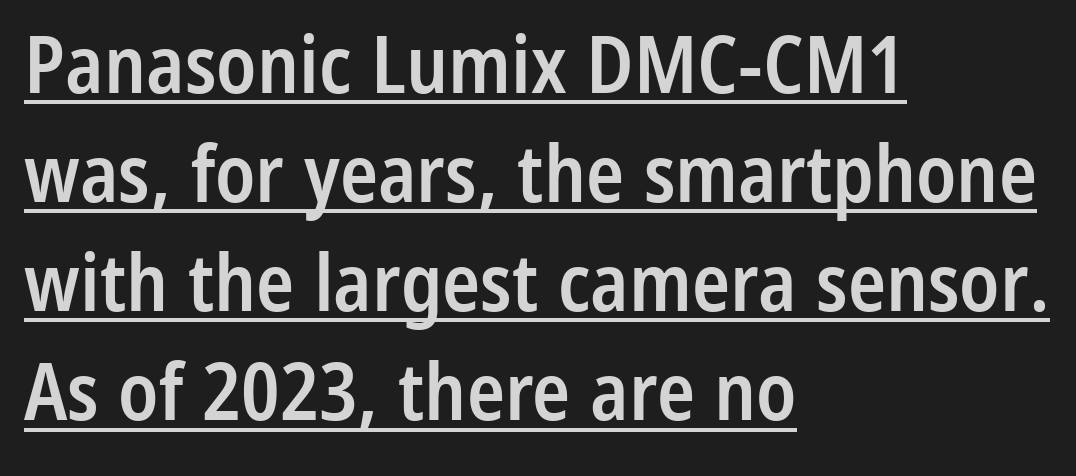
Is this a sans? Yes — the strokes have no serifs. Whoever set this chose a conventional vertical rhythm. Compared with undecorated copy, this sample adds a rule below the words. The rendering uses natural spacing where letterforms have individual widths. Nobody touched the tracking dial on this one.
